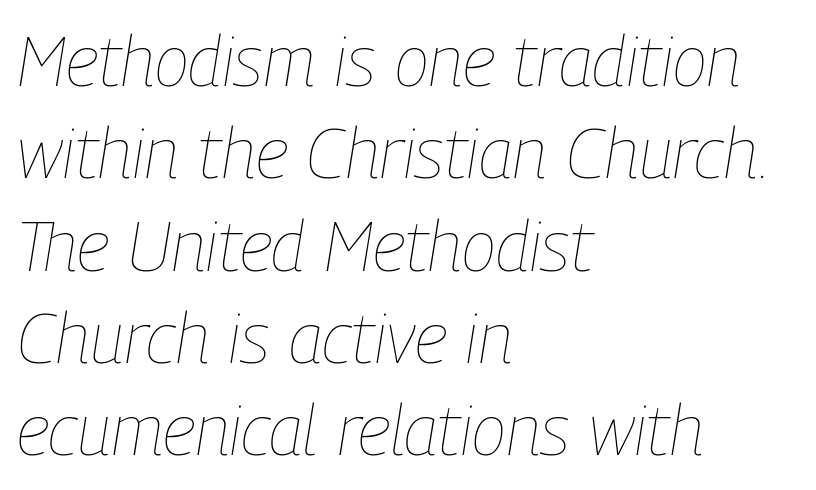
In CSS terms this would be text-align: left. Nothing heavy about these letters — not bold at all. Does extra space separate the letters? No, they use regular spacing. Does the leading feel generous? No, just average.
